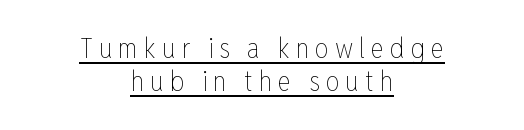
Q: Is the text bold? A: No.
Q: Is the text italic (slanted)? A: No, it is upright.
Q: Is the text underlined? A: Yes.
Q: How is the paragraph aligned? A: Centered.
Q: Is the spacing between letters normal or unusually wide? A: Unusually wide.
Q: Width (condensed, normal, or wide)? A: Condensed.
Q: Stroke contrast? A: Low.
Q: x-height? A: Medium.
Q: Monospaced? A: No.
